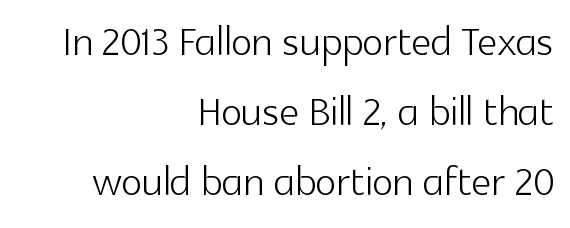
{"serif": "no", "italic": "no", "bold": "no", "weight": "light", "width": "normal", "x_height": "medium", "monospaced": "no", "underline": "no", "align": "right", "line_spacing": "normal", "line_spacing_ratio": 1.27, "letter_spacing": "normal", "letter_spacing_em": 0.0, "glyph_px": 55}
